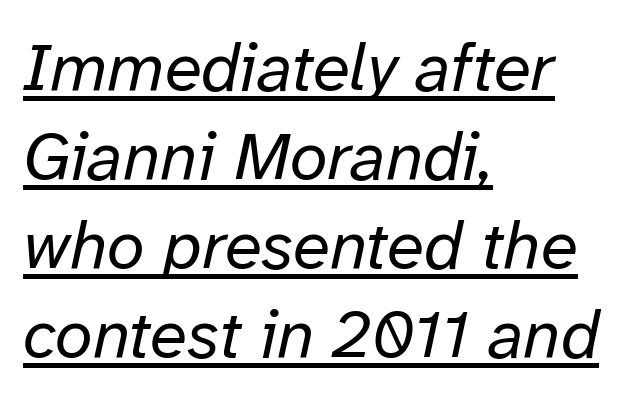
Q: Is the text bold? A: No.
Q: Is the text italic (slanted)? A: Yes, it leans right by about 12 degrees.
Q: Is the text underlined? A: Yes.
Q: How is the paragraph aligned? A: Left-aligned.
Q: Is the spacing between letters normal or unusually wide? A: Normal.
Q: Is the spacing between lines tight, normal or loose? A: Normal.
Q: Width (condensed, normal, or wide)? A: Normal.
Q: Stroke contrast? A: Low.
Q: x-height? A: Medium.
Q: Monospaced? A: No.
